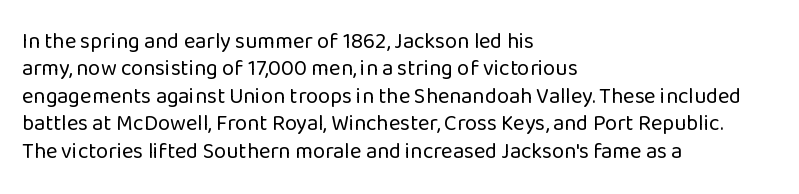
The image shows 22 px text type, upright; set left-aligned, normal line spacing (1.25x), normal letter spacing, not underlined.
